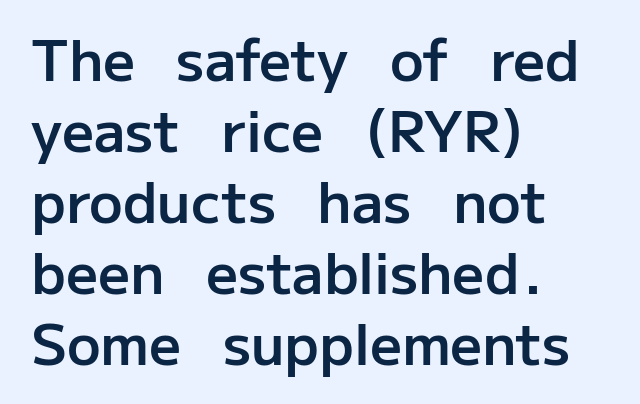
Q: Is the text bold? A: Semi-bold.
Q: Is the text italic (slanted)? A: No, it is upright.
Q: Is the typeface a serif or a sans-serif typeface? A: Sans-serif.
Q: Is the text underlined? A: No.
Q: How is the paragraph aligned? A: Left-aligned.
Q: Is the spacing between letters normal or unusually wide? A: Normal.
Q: Is the spacing between lines tight, normal or loose? A: Normal.
Q: Width (condensed, normal, or wide)? A: Normal.
Q: Stroke contrast? A: Low.
Q: x-height? A: Medium.
Q: Monospaced? A: No.
